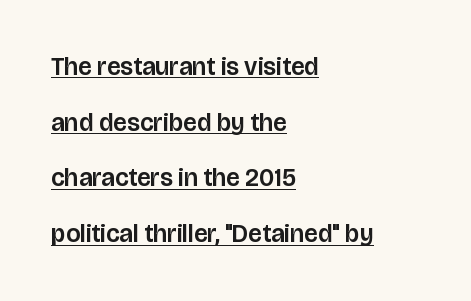
The image shows 25 px text type, upright; set left-aligned, loose line spacing (2.23x), normal letter spacing, underlined.
